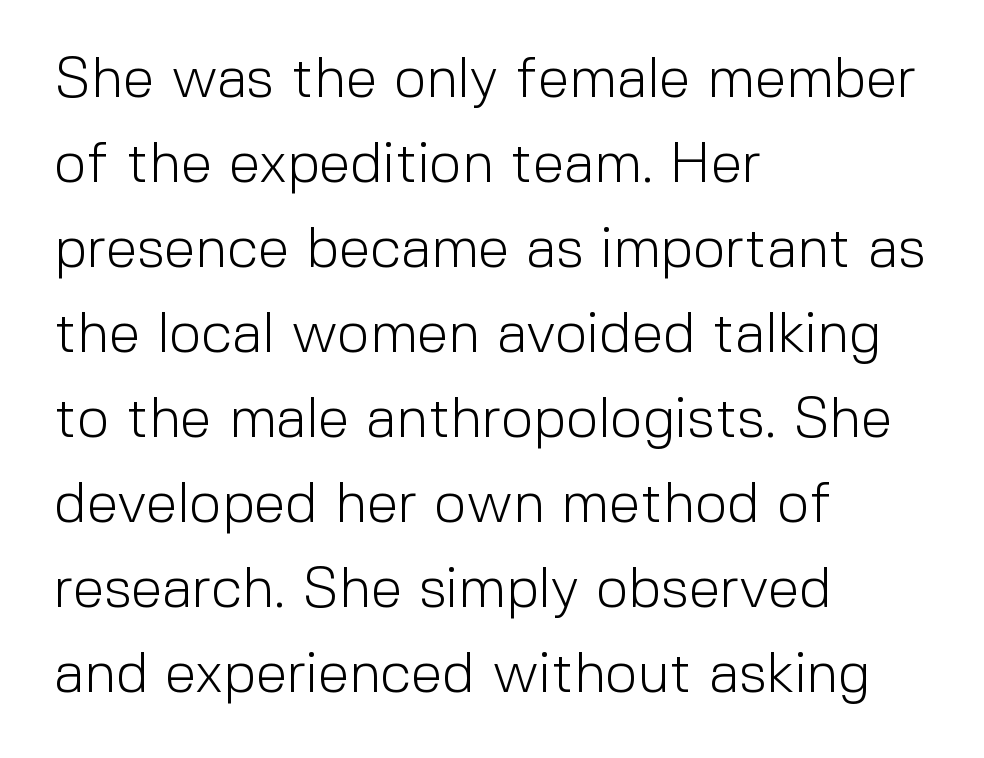
The image shows 57 px light sans-serif type, upright; set left-aligned, normal line spacing (1.49x), normal letter spacing, not underlined; a medium x-height.
